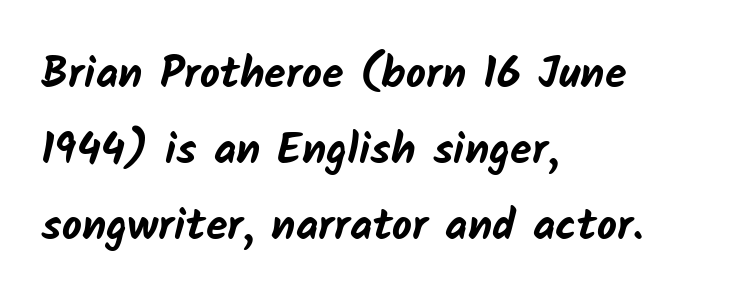
{"serif": "no", "bold": "yes", "weight": "bold", "width": "normal", "stroke_contrast": "low", "x_height": "medium", "monospaced": "no", "underline": "no", "align": "left", "line_spacing_ratio": 1.73, "letter_spacing": "normal", "letter_spacing_em": 0.0, "glyph_px": 44}
